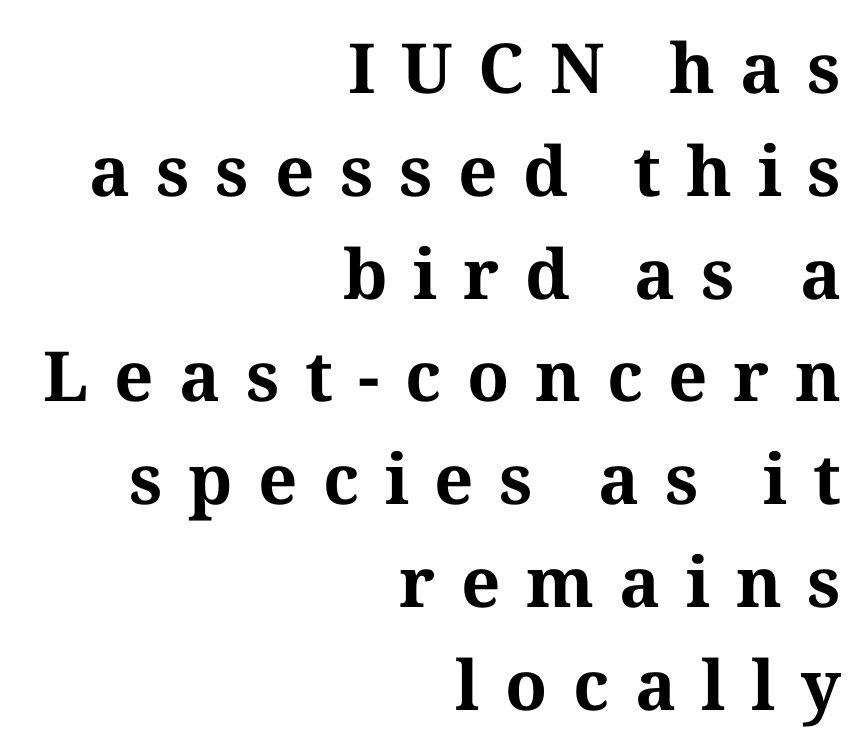
{"serif": "yes", "italic": "no", "bold": "yes", "weight": "bold", "width": "normal", "stroke_contrast": "medium", "x_height": "medium", "monospaced": "no", "underline": "no", "align": "right", "line_spacing": "normal", "line_spacing_ratio": 1.49, "letter_spacing": "wide", "letter_spacing_em": 0.37, "glyph_px": 69}
